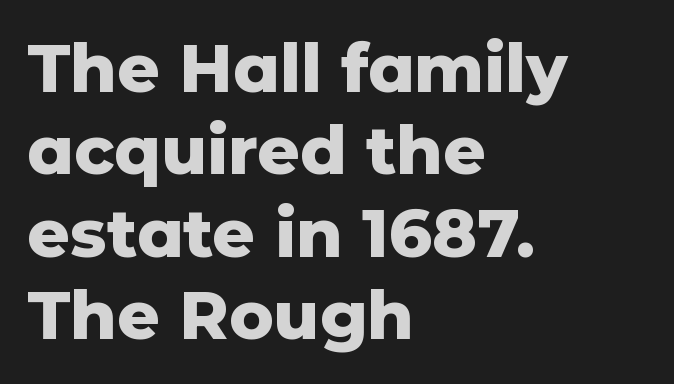
Q: Is the text bold? A: Yes.
Q: Is the text italic (slanted)? A: No, it is upright.
Q: Is the typeface a serif or a sans-serif typeface? A: Sans-serif.
Q: Is the text underlined? A: No.
Q: How is the paragraph aligned? A: Left-aligned.
Q: Is the spacing between letters normal or unusually wide? A: Normal.
Q: Width (condensed, normal, or wide)? A: Normal.
Q: Stroke contrast? A: Low.
Q: x-height? A: Medium.
Q: Monospaced? A: No.
